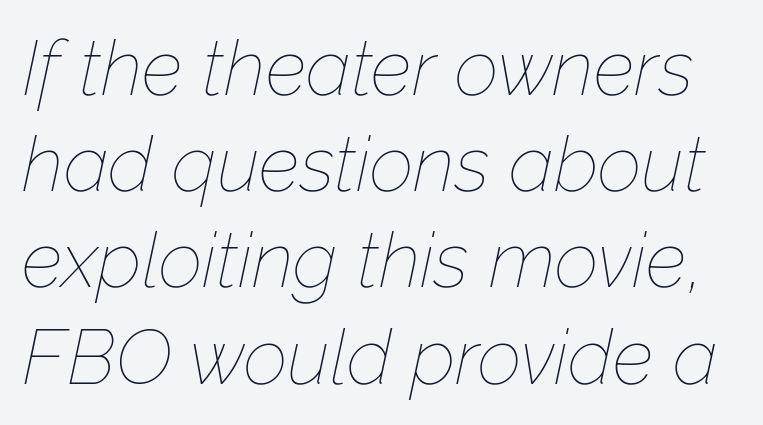
{"italic": "yes", "lean": "right", "slant_degrees": 12, "bold": "no", "weight": "thin", "width": "normal", "stroke_contrast": "low", "x_height": "medium", "monospaced": "no", "underline": "no", "line_spacing": "normal", "line_spacing_ratio": 1.25, "letter_spacing": "normal", "letter_spacing_em": 0.0, "glyph_px": 77}
